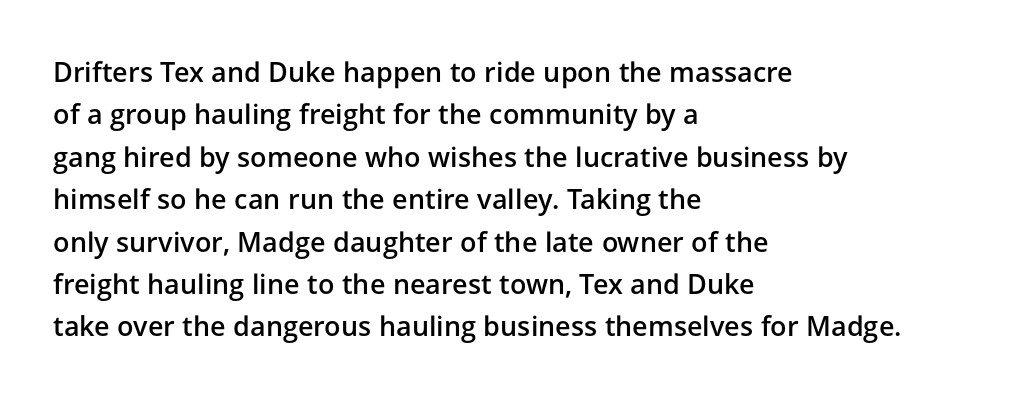
The image shows 27 px text type, upright; set left-aligned, normal line spacing (1.57x), normal letter spacing, not underlined.
